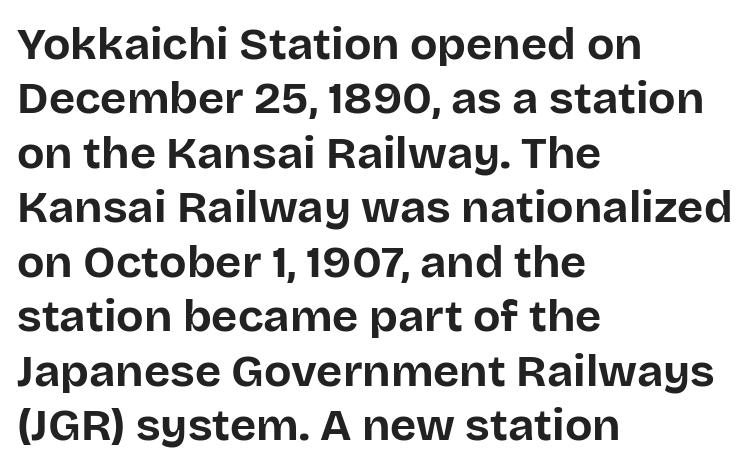
Designer's note — italics off, roman on. Clear beneath every line of the passage. A typesetter would call this zero additional tracking. Notice how the passage keeps a crisp vertical edge on the left only. Heft: maximum for text — a bold.
